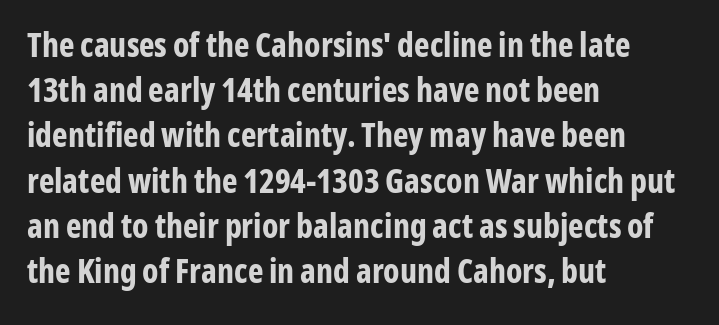
{"serif": "no", "italic": "no", "bold": "yes", "weight": "bold", "width": "condensed", "stroke_contrast": "low", "x_height": "medium", "monospaced": "no", "underline": "no", "align": "left", "line_spacing": "normal", "line_spacing_ratio": 1.37, "letter_spacing": "normal", "letter_spacing_em": 0.0, "glyph_px": 33}
